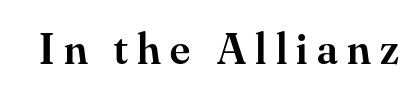
{"serif": "yes", "italic": "no", "bold": "semi", "weight": "semibold", "width": "normal", "stroke_contrast": "medium", "x_height": "small", "monospaced": "no", "underline": "no", "letter_spacing": "wide", "letter_spacing_em": 0.21, "glyph_px": 45}
